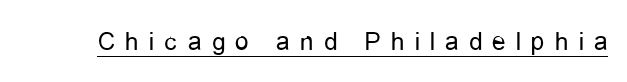
The image shows 27 px text type, upright; set unusually wide letter spacing (+0.39 em), underlined.
